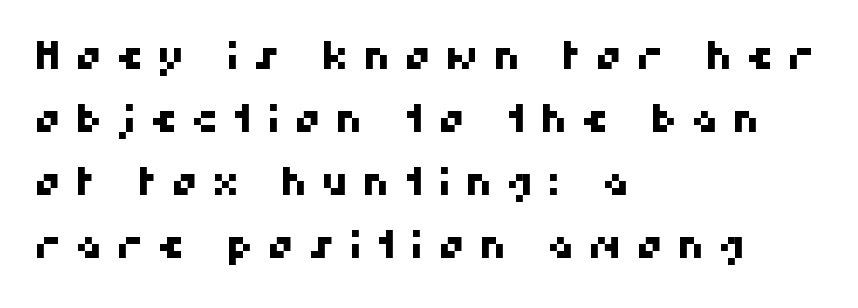
The gap between lines stays unmarked. Is the letter spacing exaggerated? Yes — the characters are pushed far apart. This sample has the flowing, uneven cadence of proportional lettering. The vertical gap from one line to the next is medium. These lines stack with their left ends in a neat column. Nothing sits at the stroke ends, so this counts as sans-serif.
